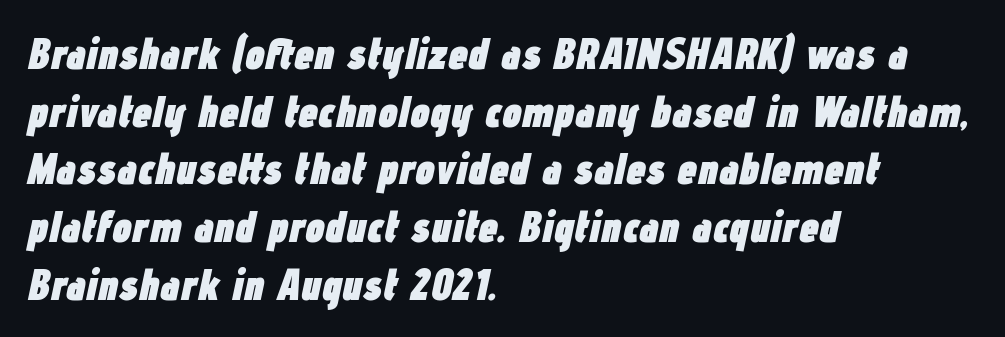
Q: Is the text bold? A: Yes.
Q: Is the text italic (slanted)? A: Yes, it leans right by about 12 degrees.
Q: Is the text underlined? A: No.
Q: How is the paragraph aligned? A: Left-aligned.
Q: Is the spacing between letters normal or unusually wide? A: Normal.
Q: Is the spacing between lines tight, normal or loose? A: Normal.
Q: Width (condensed, normal, or wide)? A: Condensed.
Q: Stroke contrast? A: Low.
Q: x-height? A: Medium.
Q: Monospaced? A: No.
